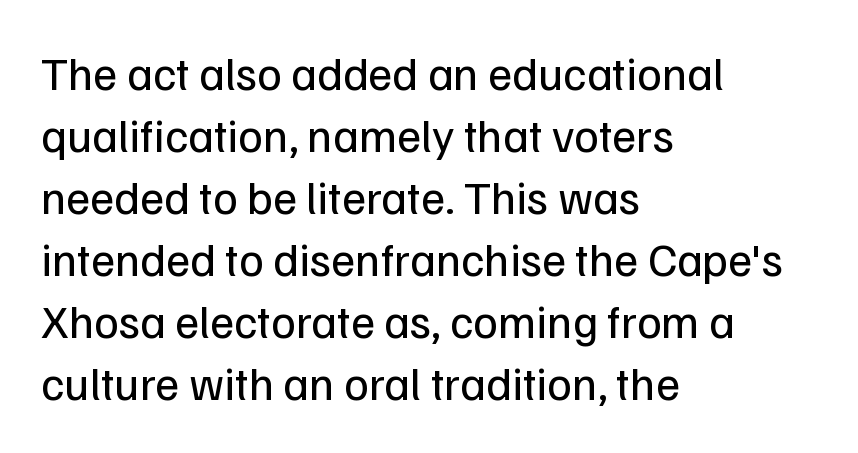
Q: Is the text bold? A: No.
Q: Is the text italic (slanted)? A: No, it is upright.
Q: Is the typeface a serif or a sans-serif typeface? A: Sans-serif.
Q: Is the text underlined? A: No.
Q: How is the paragraph aligned? A: Left-aligned.
Q: Is the spacing between letters normal or unusually wide? A: Normal.
Q: Is the spacing between lines tight, normal or loose? A: Normal.
Q: Width (condensed, normal, or wide)? A: Normal.
Q: Stroke contrast? A: Low.
Q: x-height? A: Medium.
Q: Monospaced? A: No.
